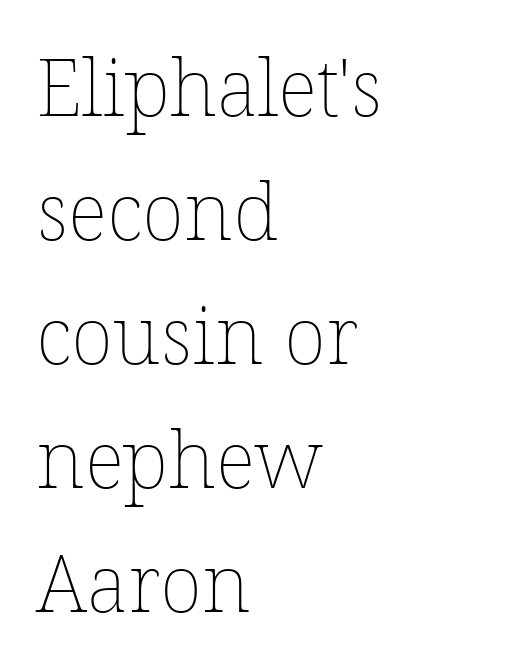
The image shows 79 px thin type, upright; set left-aligned, normal line spacing (1.57x), normal letter spacing, not underlined; low stroke contrast and a medium x-height.
